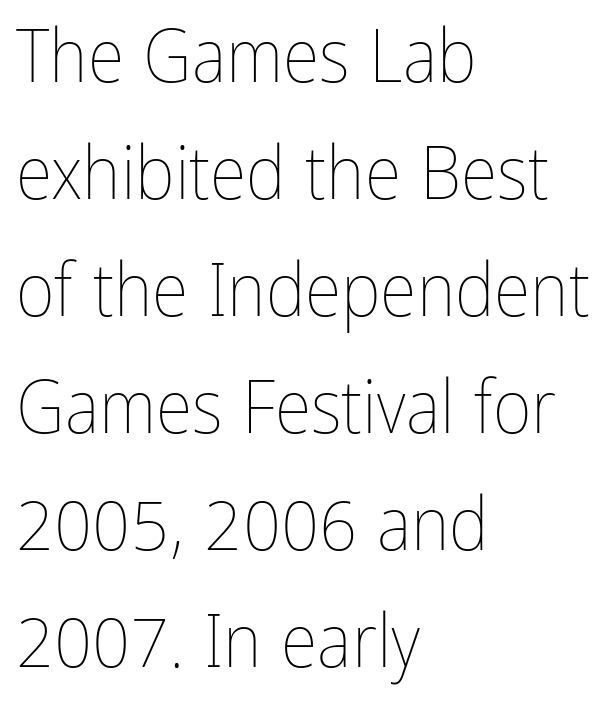
Q: Is the text bold? A: No.
Q: Is the text italic (slanted)? A: No, it is upright.
Q: Is the text underlined? A: No.
Q: How is the paragraph aligned? A: Left-aligned.
Q: Is the spacing between letters normal or unusually wide? A: Normal.
Q: Is the spacing between lines tight, normal or loose? A: Normal.
Q: Width (condensed, normal, or wide)? A: Condensed.
Q: Stroke contrast? A: Low.
Q: x-height? A: Medium.
Q: Monospaced? A: No.
